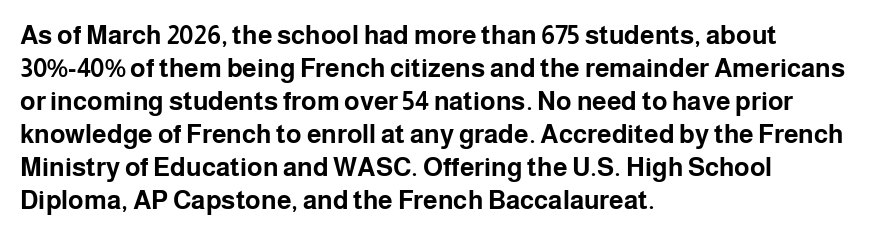
The leading is moderate, giving the passage an even texture. A dark, heavy texture on the line: the type is bold. Descenders hang freely into open space. Letter spacing: default. Notice how the passage keeps a crisp vertical edge on the left only. This is roman type, the default non-slanted kind.
